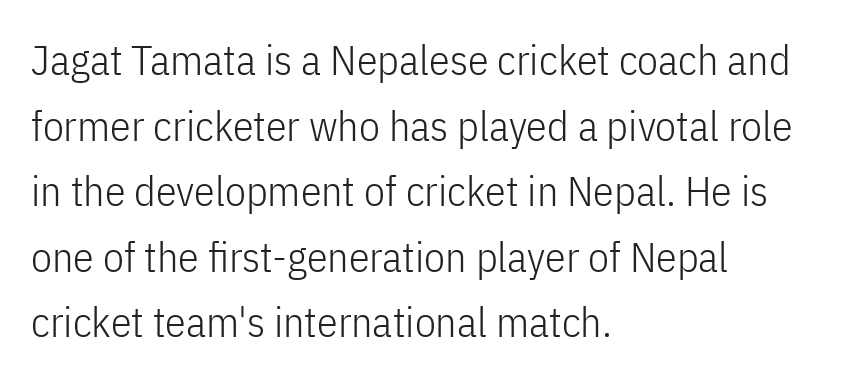
Q: Is the text bold? A: No.
Q: Is the text italic (slanted)? A: No, it is upright.
Q: Is the typeface a serif or a sans-serif typeface? A: Sans-serif.
Q: Is the text underlined? A: No.
Q: How is the paragraph aligned? A: Left-aligned.
Q: Is the spacing between letters normal or unusually wide? A: Normal.
Q: Is the spacing between lines tight, normal or loose? A: Normal.
Q: Width (condensed, normal, or wide)? A: Condensed.
Q: Stroke contrast? A: Low.
Q: x-height? A: Medium.
Q: Monospaced? A: No.
